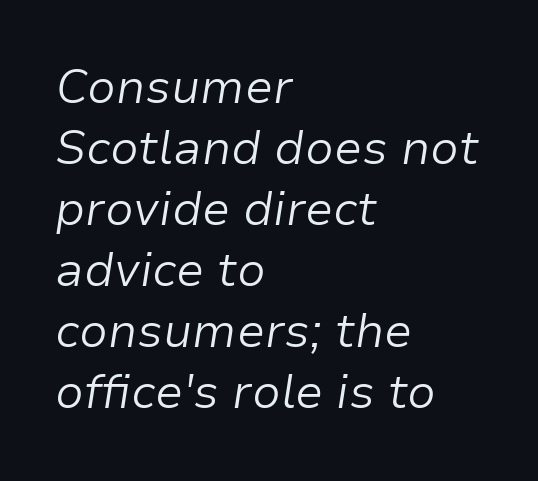
Emphasis-style slanted type is in use. Bold? No — there's no thickening of the strokes. One-word summary of the alignment: left. Compared with typical paragraphs, the rows here are spaced about the same. Each letter keeps its own natural width here, so spacing adapts to shape.
